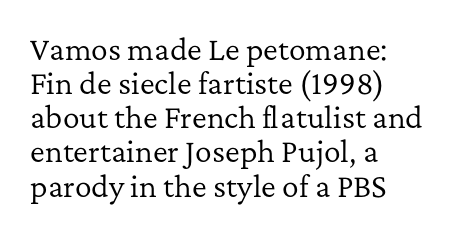
The image shows 28 px regular-weight serif type, upright; set left-aligned, line spacing 1.22x, normal letter spacing, not underlined; low stroke contrast and a medium x-height.
